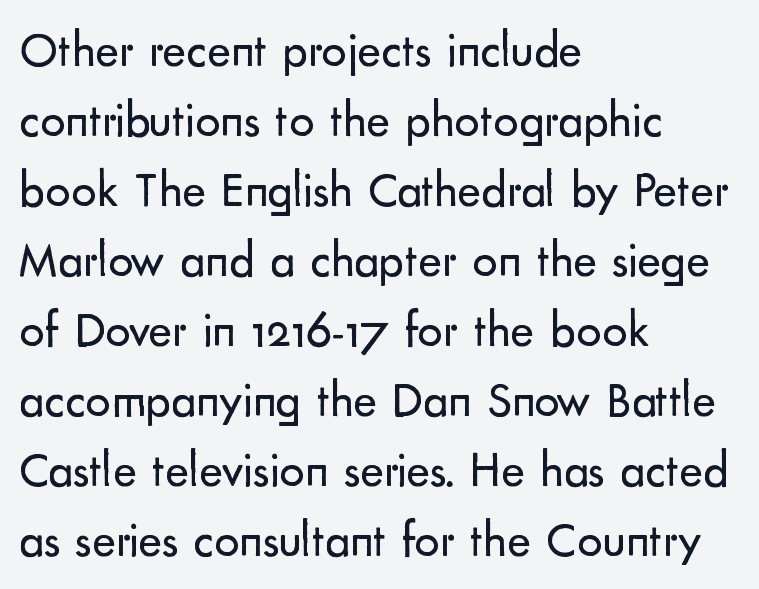
Q: Is the text bold? A: No.
Q: Is the text italic (slanted)? A: No, it is upright.
Q: Is the typeface a serif or a sans-serif typeface? A: Sans-serif.
Q: Is the text underlined? A: No.
Q: How is the paragraph aligned? A: Left-aligned.
Q: Is the spacing between letters normal or unusually wide? A: Normal.
Q: Is the spacing between lines tight, normal or loose? A: Normal.
Q: Width (condensed, normal, or wide)? A: Normal.
Q: Stroke contrast? A: Low.
Q: x-height? A: Small.
Q: Monospaced? A: No.
